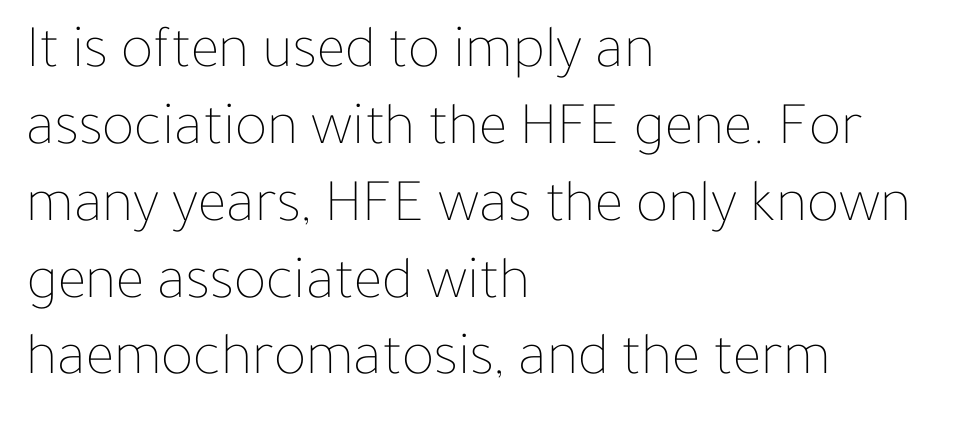
{"italic": "no", "bold": "no", "weight": "thin", "width": "normal", "stroke_contrast": "low", "x_height": "medium", "monospaced": "no", "underline": "no", "align": "left", "line_spacing": "normal", "line_spacing_ratio": 1.26, "letter_spacing": "normal", "letter_spacing_em": 0.0, "glyph_px": 61}
